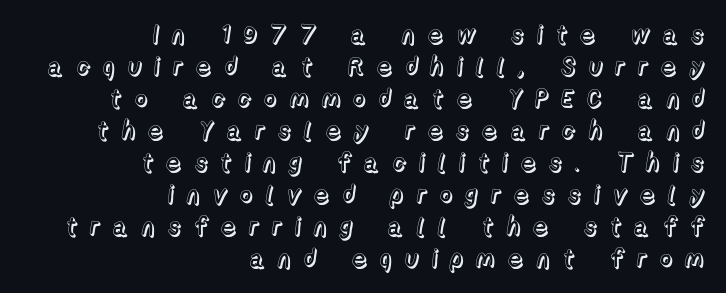
Q: Is the text italic (slanted)? A: Yes.
Q: Is the text underlined? A: No.
Q: How is the paragraph aligned? A: Right-aligned.
Q: Is the spacing between letters normal or unusually wide? A: Unusually wide.
Q: Is the spacing between lines tight, normal or loose? A: Normal.
